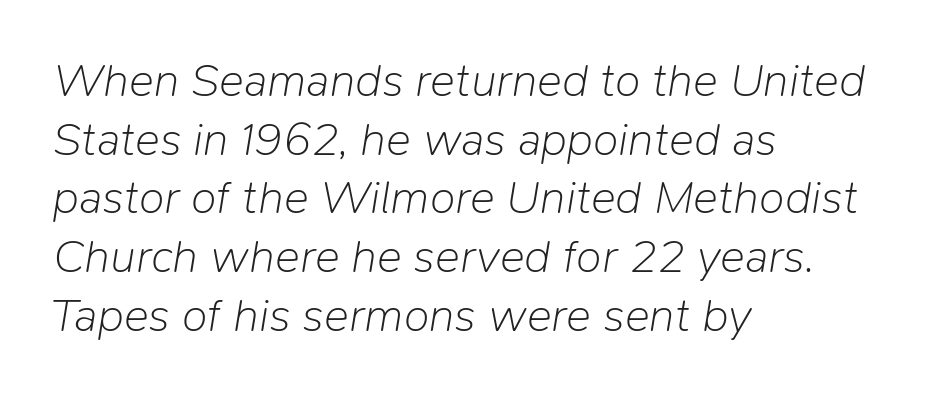
Q: Is the text bold? A: No.
Q: Is the text italic (slanted)? A: Yes, it leans right by about 9 degrees.
Q: Is the text underlined? A: No.
Q: How is the paragraph aligned? A: Left-aligned.
Q: Is the spacing between letters normal or unusually wide? A: Normal.
Q: Is the spacing between lines tight, normal or loose? A: Normal.
Q: Width (condensed, normal, or wide)? A: Normal.
Q: Stroke contrast? A: Low.
Q: x-height? A: Medium.
Q: Monospaced? A: No.
